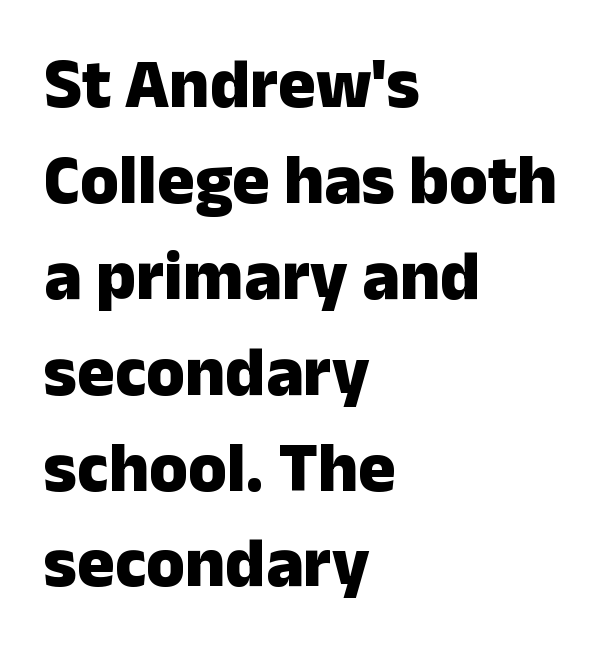
The image shows 70 px heavy sans-serif type, upright; set left-aligned, normal line spacing (1.37x), normal letter spacing, not underlined; low stroke contrast and a medium x-height.
